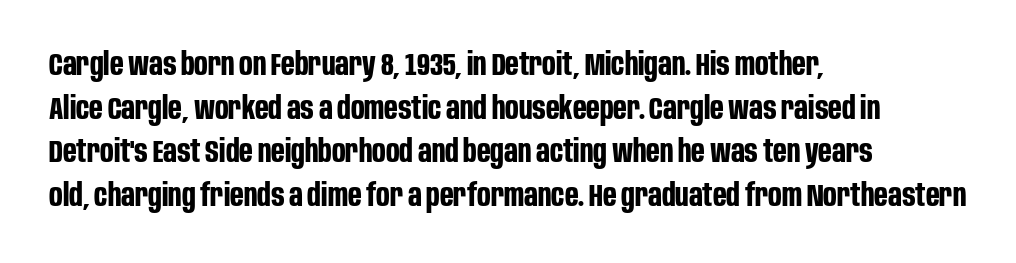
Q: Is the text bold? A: Yes.
Q: Is the text italic (slanted)? A: No, it is upright.
Q: Is the typeface a serif or a sans-serif typeface? A: Sans-serif.
Q: Is the text underlined? A: No.
Q: How is the paragraph aligned? A: Left-aligned.
Q: Is the spacing between letters normal or unusually wide? A: Normal.
Q: Is the spacing between lines tight, normal or loose? A: Normal.
Q: Width (condensed, normal, or wide)? A: Condensed.
Q: Stroke contrast? A: Low.
Q: x-height? A: Large.
Q: Monospaced? A: No.
